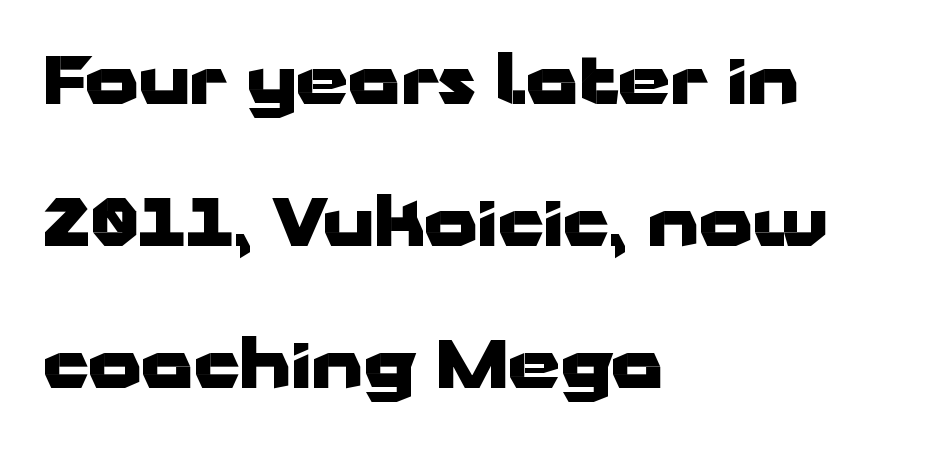
You'd pick this weight for a headline — it's a proper bold. Alignment: flush left. This is sans-serif lettering, the kind often seen on screens and signage. Caption: standard tracking, unaltered.
